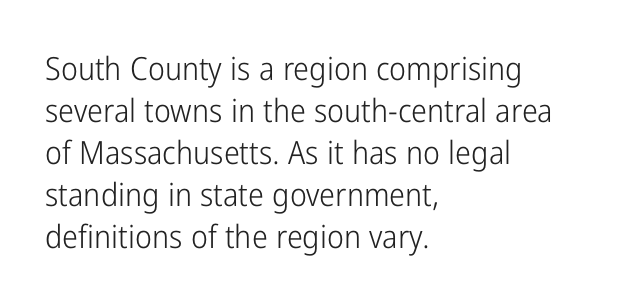
Q: Is the text bold? A: No.
Q: Is the text italic (slanted)? A: No, it is upright.
Q: Is the typeface a serif or a sans-serif typeface? A: Sans-serif.
Q: Is the text underlined? A: No.
Q: How is the paragraph aligned? A: Left-aligned.
Q: Is the spacing between letters normal or unusually wide? A: Normal.
Q: Is the spacing between lines tight, normal or loose? A: Normal.
Q: Width (condensed, normal, or wide)? A: Condensed.
Q: Stroke contrast? A: Low.
Q: x-height? A: Medium.
Q: Monospaced? A: No.
